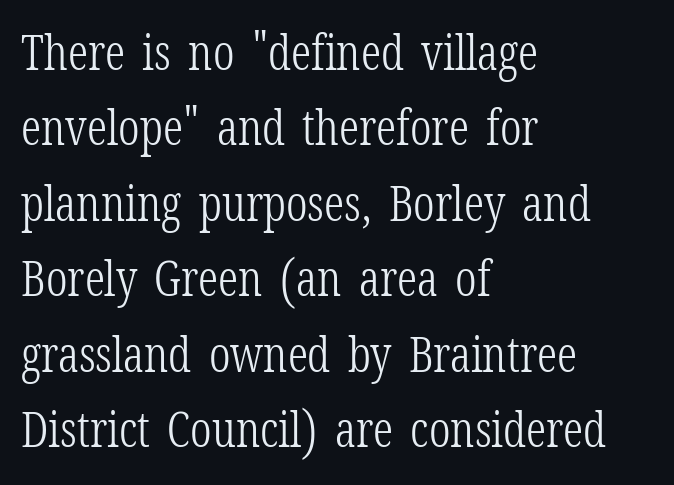
The image shows 49 px light, condensed serif type, upright; set left-aligned, normal line spacing (1.54x), normal letter spacing, not underlined; low stroke contrast and a medium x-height.
